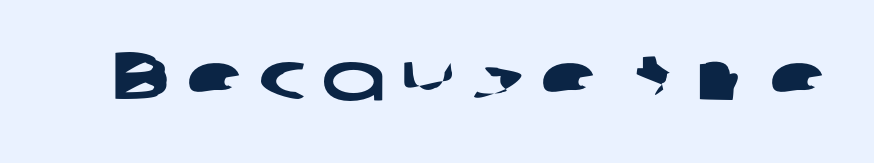
You could not count columns in this text — the font is proportionally spaced. Each word looks stretched out because of the extra space between its letters. No feet cap the strokes, marking this as sans-serif type. Underline: absent.
